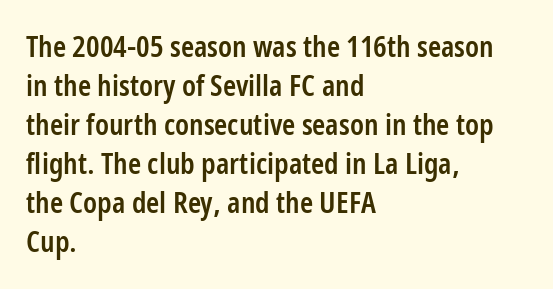
{"serif": "no", "italic": "no", "bold": "semi", "weight": "semibold", "width": "condensed", "stroke_contrast": "low", "x_height": "medium", "monospaced": "no", "underline": "no", "align": "left", "line_spacing": "normal", "line_spacing_ratio": 1.3, "letter_spacing": "normal", "letter_spacing_em": 0.0, "glyph_px": 30}
